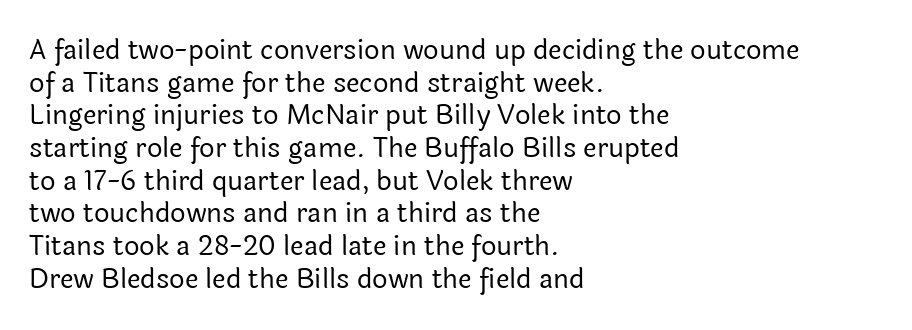
Q: Is the text bold? A: No.
Q: Is the text italic (slanted)? A: No, it is upright.
Q: Is the text underlined? A: No.
Q: How is the paragraph aligned? A: Left-aligned.
Q: Is the spacing between letters normal or unusually wide? A: Normal.
